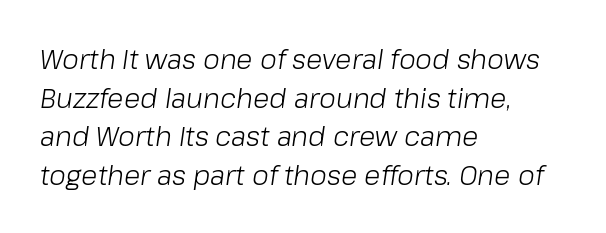
Q: Is the text bold? A: No.
Q: Is the text italic (slanted)? A: Yes, it leans right by about 8 degrees.
Q: Is the text underlined? A: No.
Q: How is the paragraph aligned? A: Left-aligned.
Q: Is the spacing between letters normal or unusually wide? A: Normal.
Q: Is the spacing between lines tight, normal or loose? A: Normal.
